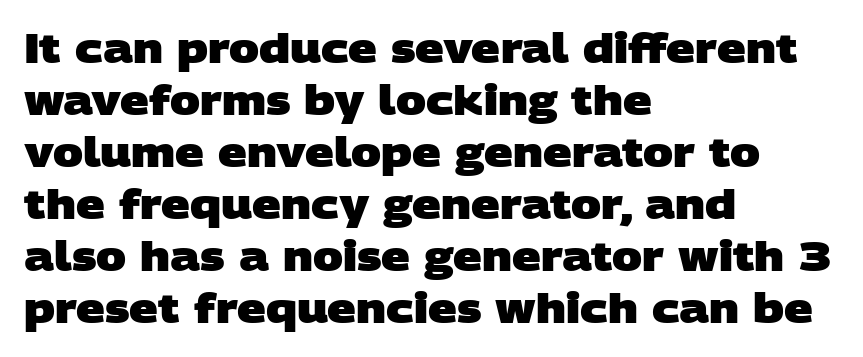
The image shows 40 px heavy, wide sans-serif type; set left-aligned, normal line spacing (1.3x), normal letter spacing, not underlined; low stroke contrast and a large x-height.
